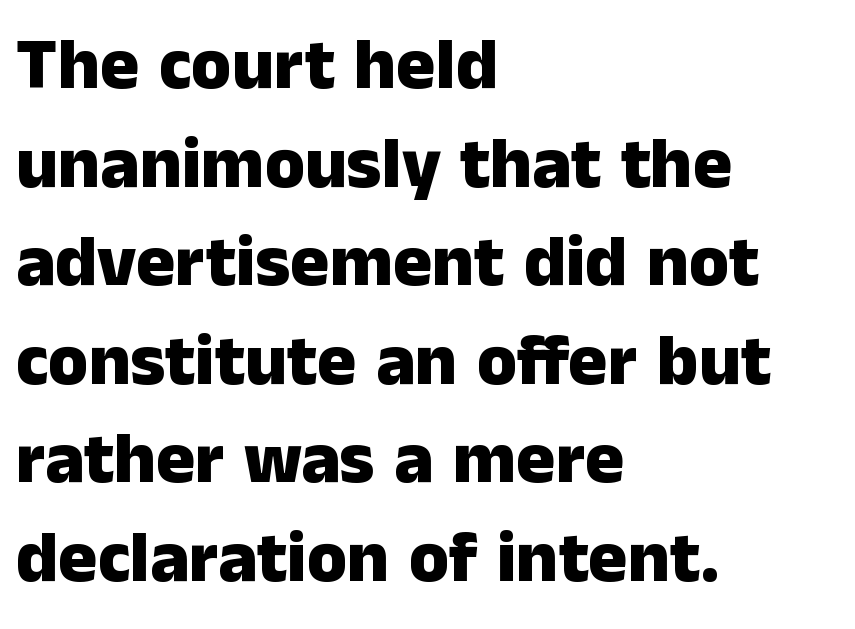
Q: Is the text bold? A: Yes.
Q: Is the text italic (slanted)? A: No, it is upright.
Q: Is the typeface a serif or a sans-serif typeface? A: Sans-serif.
Q: Is the text underlined? A: No.
Q: How is the paragraph aligned? A: Left-aligned.
Q: Is the spacing between letters normal or unusually wide? A: Normal.
Q: Is the spacing between lines tight, normal or loose? A: Normal.
Q: Width (condensed, normal, or wide)? A: Normal.
Q: Stroke contrast? A: Low.
Q: x-height? A: Medium.
Q: Monospaced? A: No.
